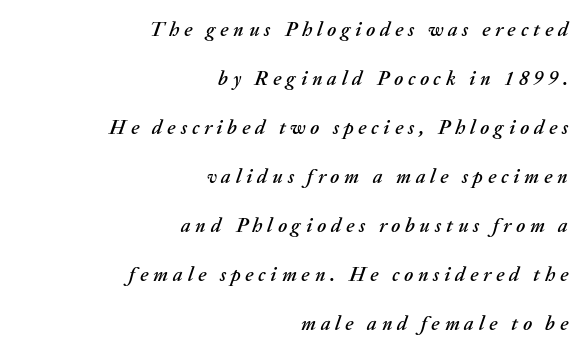
The passage shown leans; its letterforms are oblique. The letterforms stand isolated, each surrounded by extra space. Casual observation: everything's shoved over to the right. Is there much room between lines? Yes — plenty of vertical air separates them. This rendering features lettering with no underline.
